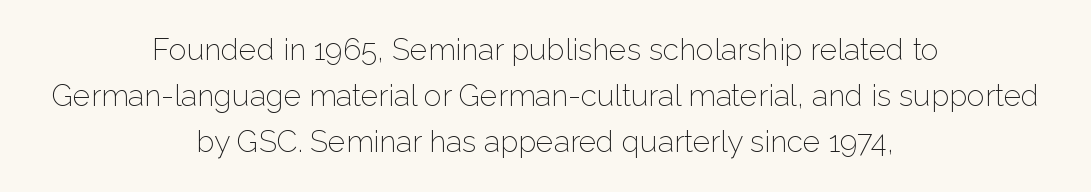
Q: Is the text bold? A: No.
Q: Is the text italic (slanted)? A: No, it is upright.
Q: Is the typeface a serif or a sans-serif typeface? A: Sans-serif.
Q: Is the text underlined? A: No.
Q: How is the paragraph aligned? A: Centered.
Q: Is the spacing between letters normal or unusually wide? A: Normal.
Q: Is the spacing between lines tight, normal or loose? A: Normal.
Q: Width (condensed, normal, or wide)? A: Normal.
Q: Stroke contrast? A: Low.
Q: x-height? A: Medium.
Q: Monospaced? A: No.
